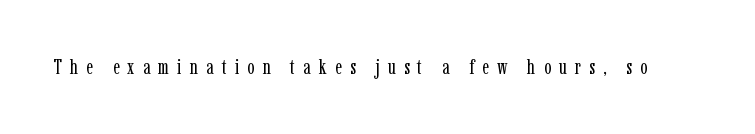
Q: Is the text bold? A: No.
Q: Is the text italic (slanted)? A: No, it is upright.
Q: Is the text underlined? A: No.
Q: Is the spacing between letters normal or unusually wide? A: Unusually wide.
